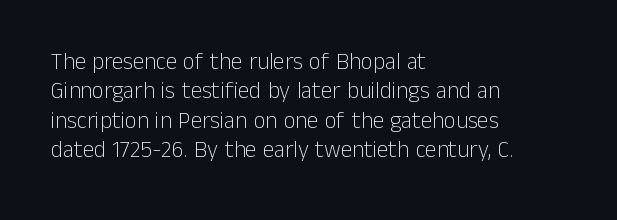
It's the straight-up-and-down kind of type. The face used here is rendered with its standard letterfit. The setting favours the left margin, as ordinary paragraphs usually do. This is not heavy type; no bold has been used. Interline gaps are of average width in this sample.
